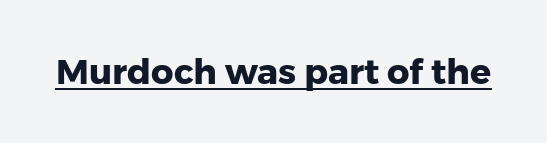
{"serif": "no", "italic": "no", "bold": "yes", "weight": "heavy", "width": "normal", "stroke_contrast": "low", "x_height": "medium", "monospaced": "no", "underline": "yes", "letter_spacing": "normal", "letter_spacing_em": 0.0, "glyph_px": 35}
